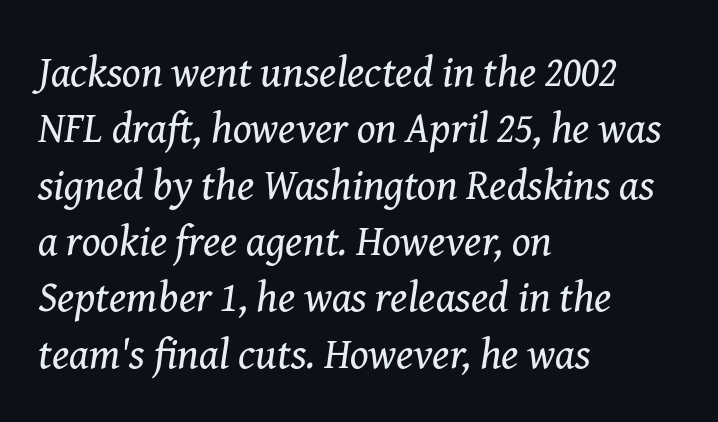
Glyph-to-glyph distance matches everyday printed text. The rag falls on the right side of this text block. Weight class: somewhere from thin through regular. Do the characters align in a grid? No, the font is proportional. Old-style or modern, the face here clearly has serifs.
